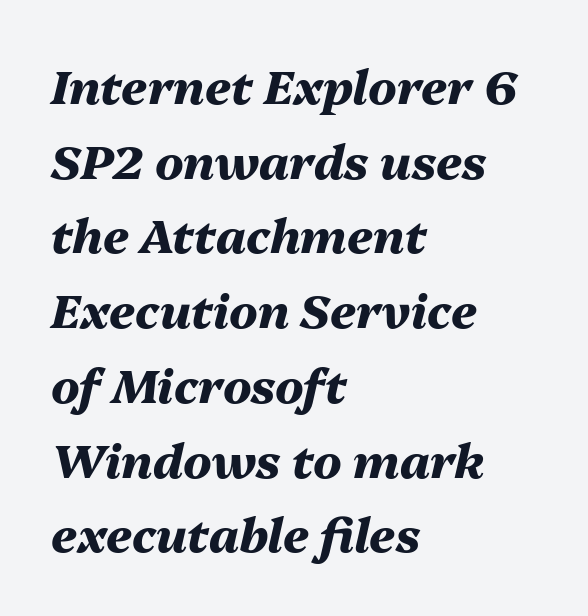
Q: Is the text bold? A: Yes.
Q: Is the text italic (slanted)? A: Yes, it leans right by about 13 degrees.
Q: Is the text underlined? A: No.
Q: How is the paragraph aligned? A: Left-aligned.
Q: Is the spacing between letters normal or unusually wide? A: Normal.
Q: Is the spacing between lines tight, normal or loose? A: Normal.
Q: Width (condensed, normal, or wide)? A: Normal.
Q: Stroke contrast? A: Medium.
Q: x-height? A: Medium.
Q: Monospaced? A: No.
